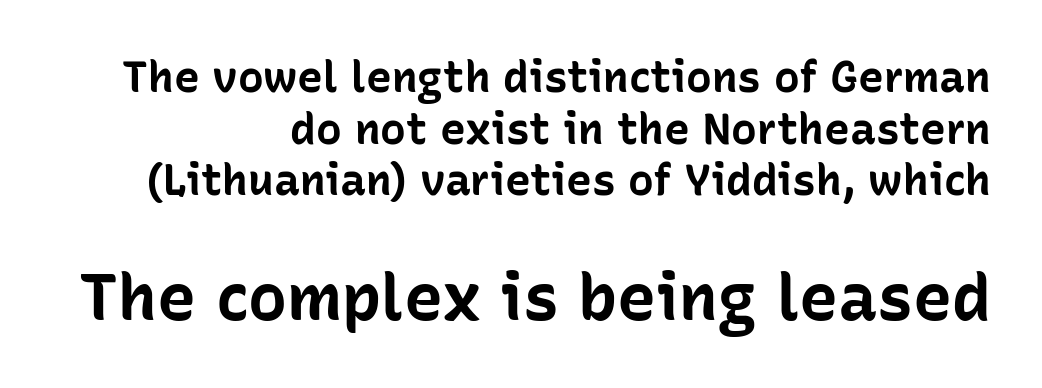
The image shows 65 px bold sans-serif type, upright; set right-aligned, line spacing 1.2x, normal letter spacing, not underlined; the second (bottom) block is 1.51x larger; low stroke contrast and a medium x-height.
